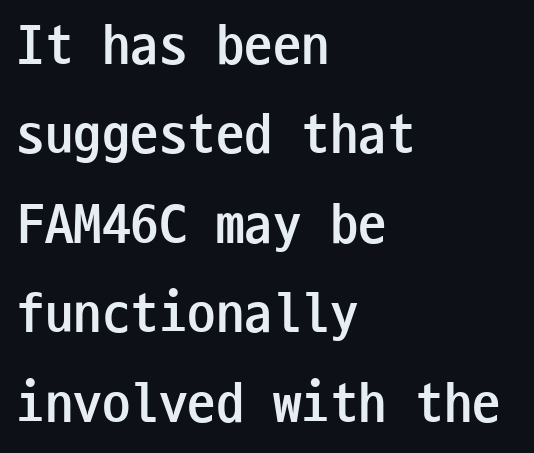
Q: Is the text bold? A: Yes.
Q: Is the text italic (slanted)? A: No, it is upright.
Q: Is the typeface a serif or a sans-serif typeface? A: Sans-serif.
Q: Is the text underlined? A: No.
Q: How is the paragraph aligned? A: Left-aligned.
Q: Is the spacing between letters normal or unusually wide? A: Normal.
Q: Is the spacing between lines tight, normal or loose? A: Normal.
Q: Width (condensed, normal, or wide)? A: Condensed.
Q: Stroke contrast? A: Low.
Q: x-height? A: Medium.
Q: Monospaced? A: Yes.
